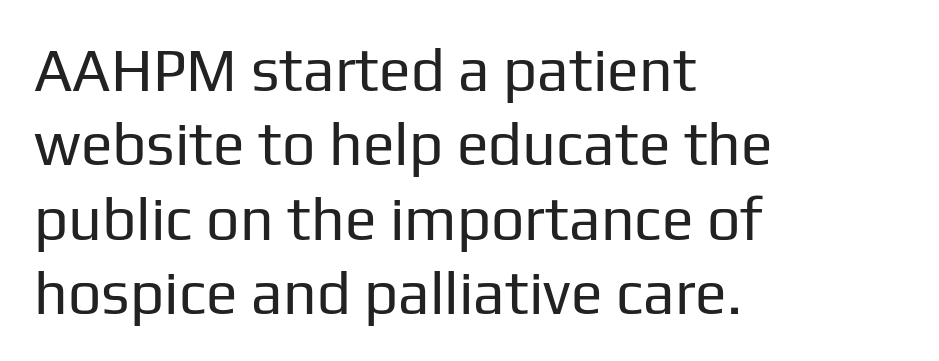
{"serif": "no", "italic": "no", "bold": "no", "weight": "regular", "width": "normal", "stroke_contrast": "low", "x_height": "medium", "monospaced": "no", "underline": "no", "align": "left", "line_spacing": "normal", "line_spacing_ratio": 1.26, "letter_spacing": "normal", "letter_spacing_em": 0.0, "glyph_px": 59}
